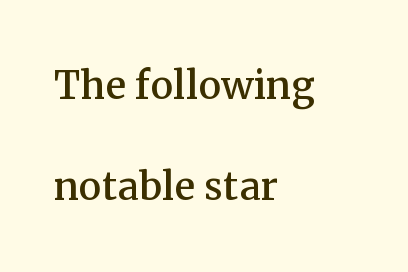
Q: Is the text italic (slanted)? A: No, it is upright.
Q: Is the typeface a serif or a sans-serif typeface? A: Serif.
Q: Is the text underlined? A: No.
Q: How is the paragraph aligned? A: Left-aligned.
Q: Is the spacing between letters normal or unusually wide? A: Normal.
Q: Is the spacing between lines tight, normal or loose? A: Loose.
Q: Width (condensed, normal, or wide)? A: Normal.
Q: Stroke contrast? A: Medium.
Q: x-height? A: Medium.
Q: Monospaced? A: No.
